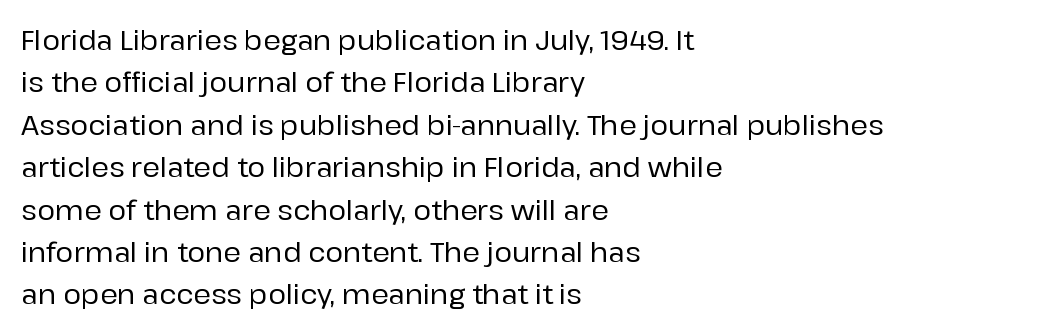
{"italic": "no", "underline": "no", "align": "left", "line_spacing": "normal", "line_spacing_ratio": 1.57, "letter_spacing": "normal", "letter_spacing_em": 0.0, "glyph_px": 27}
